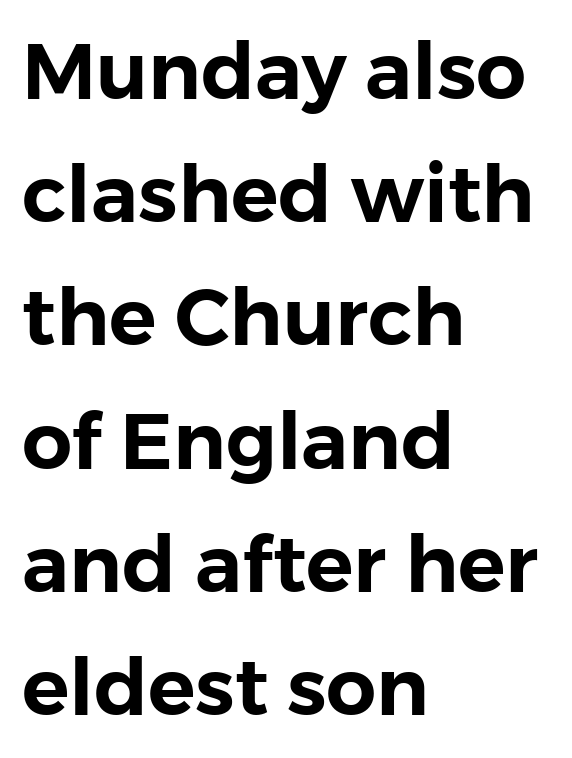
{"serif": "no", "italic": "no", "width": "normal", "stroke_contrast": "low", "x_height": "medium", "monospaced": "no", "underline": "no", "align": "left", "line_spacing": "normal", "line_spacing_ratio": 1.56, "letter_spacing": "normal", "letter_spacing_em": 0.0, "glyph_px": 79}
